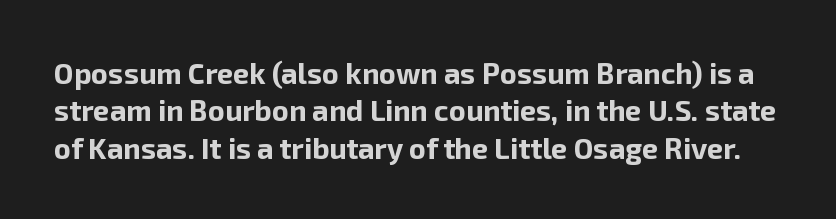
Summary of vertical rhythm: regular, with standard interline spacing. Its strokes are broad and dark, the hallmark of bold type. The rendering shows plain stroke endings on the letterforms — a sans-serif design. Italic? Not at all — the glyphs are vertical.
